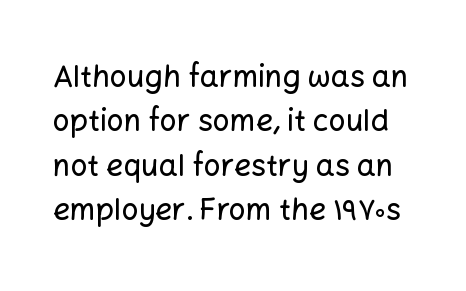
The image shows 30 px sans-serif type, upright; set normal line spacing (1.48x), normal letter spacing, not underlined; low stroke contrast and a medium x-height.
